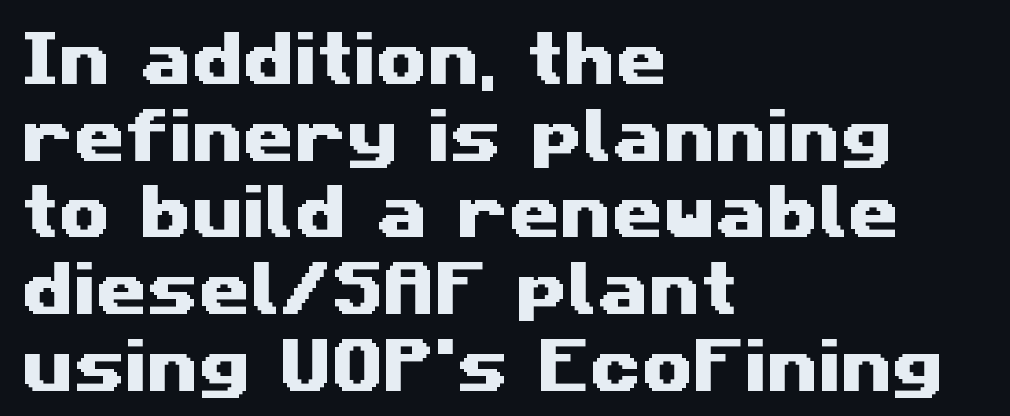
{"serif": "no", "width": "wide", "stroke_contrast": "medium", "x_height": "medium", "monospaced": "no", "underline": "no", "align": "left", "line_spacing": "normal", "line_spacing_ratio": 1.3, "letter_spacing": "normal", "letter_spacing_em": 0.0, "glyph_px": 59}
